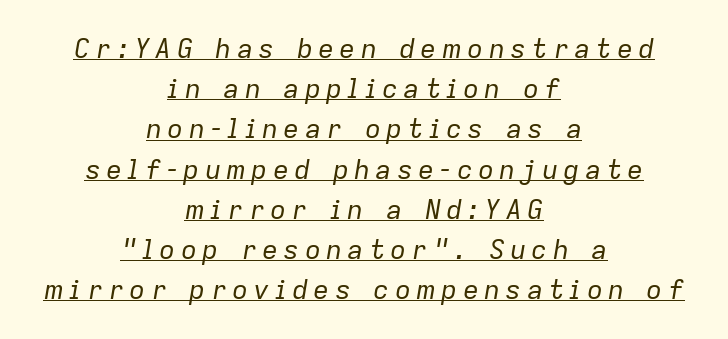
{"italic": "yes", "lean": "right", "slant_degrees": 9, "bold": "no", "underline": "yes", "align": "center", "line_spacing": "normal", "line_spacing_ratio": 1.49, "glyph_px": 27}
